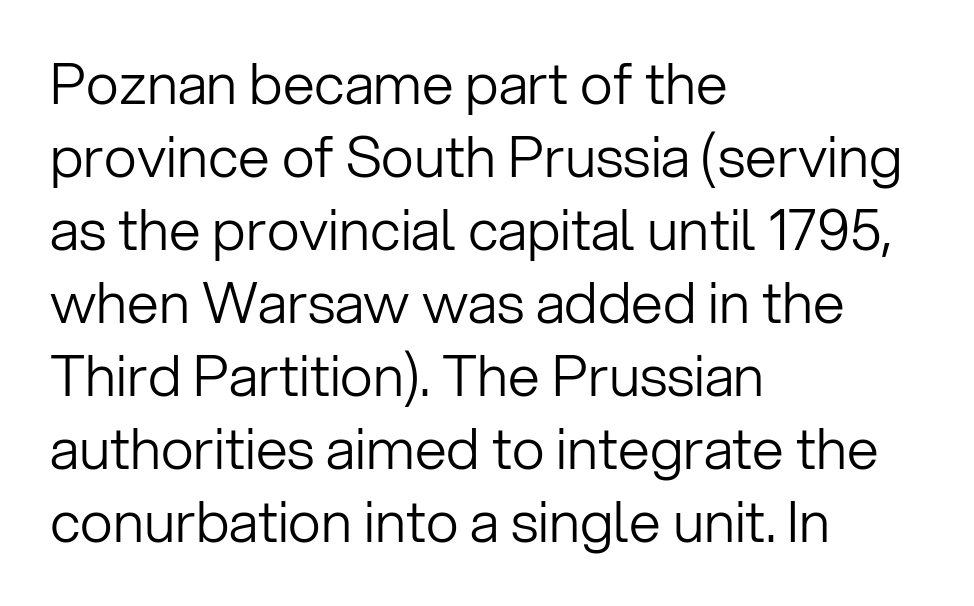
{"serif": "no", "italic": "no", "bold": "no", "weight": "light", "width": "normal", "stroke_contrast": "low", "x_height": "medium", "monospaced": "no", "underline": "no", "align": "left", "line_spacing": "normal", "line_spacing_ratio": 1.28, "letter_spacing": "normal", "letter_spacing_em": 0.0, "glyph_px": 57}
